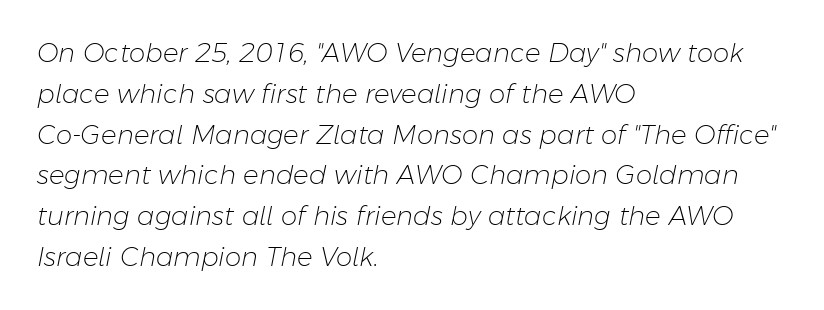
Q: Is the text bold? A: No.
Q: Is the text italic (slanted)? A: Yes, it leans right by about 11 degrees.
Q: Is the text underlined? A: No.
Q: How is the paragraph aligned? A: Left-aligned.
Q: Is the spacing between letters normal or unusually wide? A: Normal.
Q: Is the spacing between lines tight, normal or loose? A: Normal.
